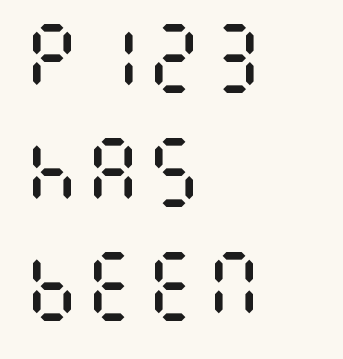
Q: Is the text bold? A: No.
Q: Is the text italic (slanted)? A: No, it is upright.
Q: Is the text underlined? A: No.
Q: How is the paragraph aligned? A: Left-aligned.
Q: Is the spacing between letters normal or unusually wide? A: Normal.
Q: Is the spacing between lines tight, normal or loose? A: Normal.
Q: Width (condensed, normal, or wide)? A: Condensed.
Q: Stroke contrast? A: Medium.
Q: x-height? A: Large.
